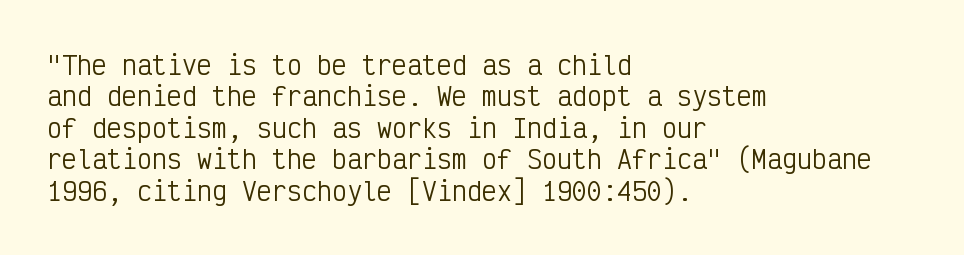
No letter is thick-stroked: the sample isn't bold. This is roman type, the default non-slanted kind. One glance says typical: line gaps are just what's usual. Plain, unruled lines of type. This sample is left-justified, so line endings fall wherever the words run out.
